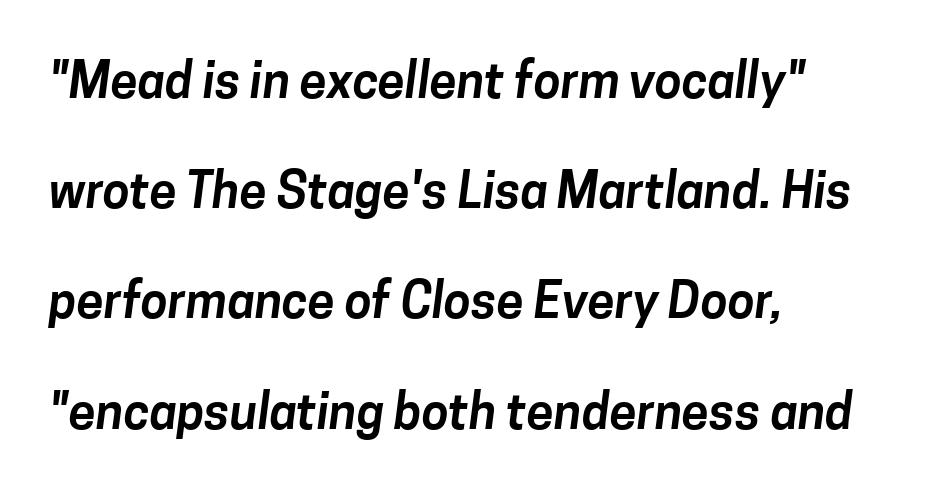
Check where the strokes stop: nothing finishes them off — pure sans. Widely set lines give the paragraph a tall, airy silhouette. The foot of each line stays bare and open. Default kerning and tracking; the words read as compact shapes. Spacing verdict: proportional, widths tailored to each character.
